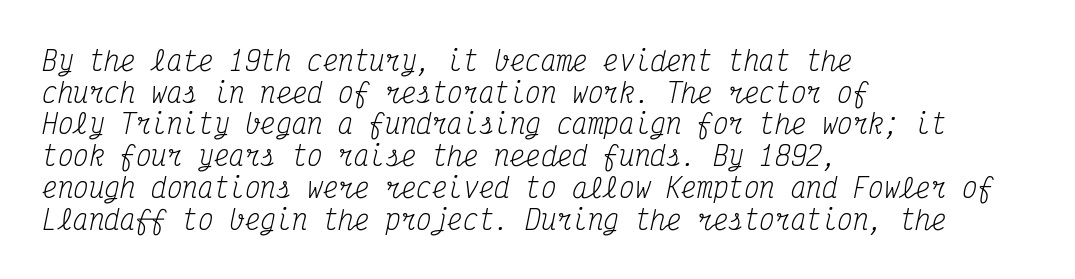
Q: Is the text bold? A: No.
Q: Is the text italic (slanted)? A: Yes, it leans right by about 12 degrees.
Q: Is the text underlined? A: No.
Q: How is the paragraph aligned? A: Left-aligned.
Q: Is the spacing between letters normal or unusually wide? A: Normal.
